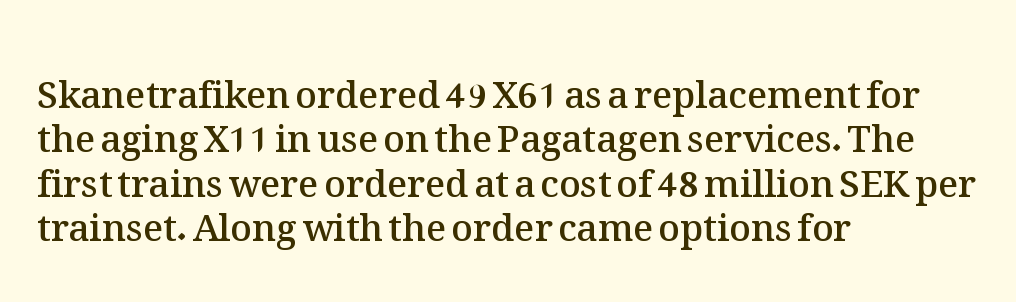
{"italic": "no", "bold": "semi", "weight": "semibold", "width": "normal", "stroke_contrast": "medium", "x_height": "medium", "monospaced": "no", "underline": "no", "align": "left", "line_spacing_ratio": 1.2, "letter_spacing": "normal", "letter_spacing_em": 0.0, "glyph_px": 37}
